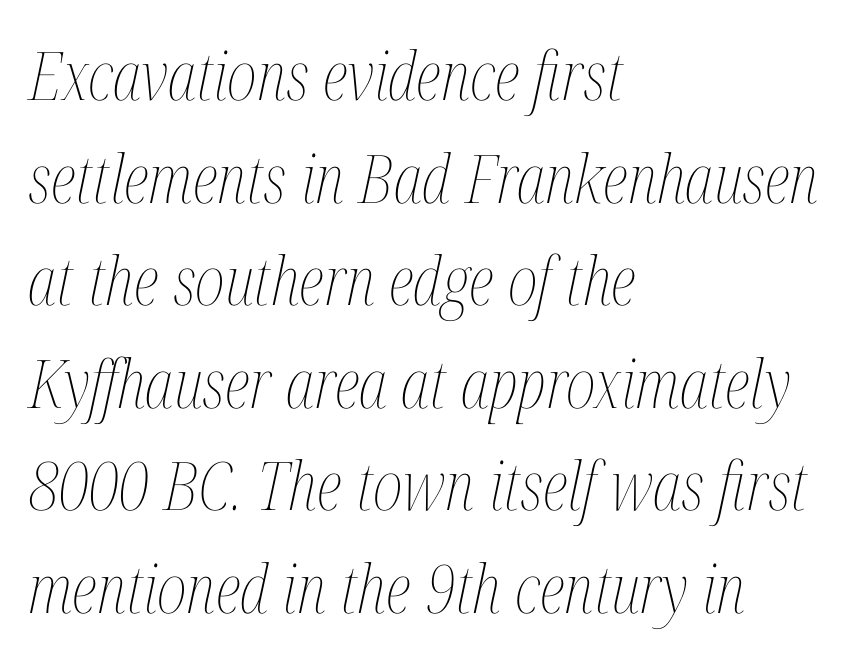
{"italic": "yes", "lean": "right", "slant_degrees": 12, "bold": "no", "weight": "thin", "width": "condensed", "stroke_contrast": "medium", "x_height": "medium", "monospaced": "no", "underline": "no", "align": "left", "line_spacing": "normal", "line_spacing_ratio": 1.53, "letter_spacing": "normal", "letter_spacing_em": 0.0, "glyph_px": 67}
